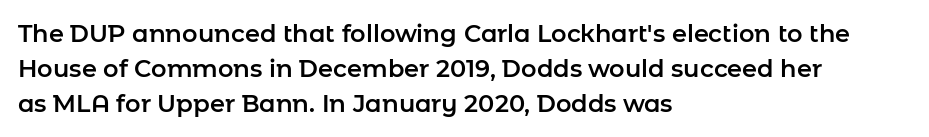
This sample keeps an unexceptional amount of space between lines. These lines keep a tight, regular rhythm from letter to letter. Every stem runs plumb, perpendicular to the baseline. Reading down the block, your eye returns to a fixed left position each line. The string is rendered with underlining switched off.
